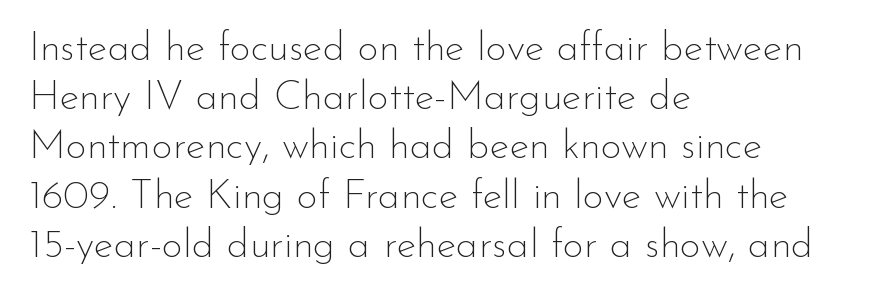
The image shows 41 px thin sans-serif type, upright; set left-aligned, line spacing 1.2x, normal letter spacing, not underlined; low stroke contrast and a small x-height.
